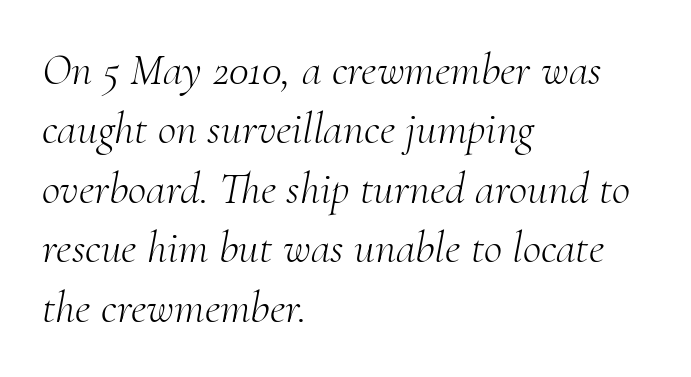
Q: Is the text bold? A: No.
Q: Is the text italic (slanted)? A: Yes, it leans right by about 10 degrees.
Q: Is the typeface a serif or a sans-serif typeface? A: Serif.
Q: Is the text underlined? A: No.
Q: How is the paragraph aligned? A: Left-aligned.
Q: Is the spacing between letters normal or unusually wide? A: Normal.
Q: Is the spacing between lines tight, normal or loose? A: Normal.
Q: Width (condensed, normal, or wide)? A: Normal.
Q: Stroke contrast? A: Medium.
Q: x-height? A: Small.
Q: Monospaced? A: No.
